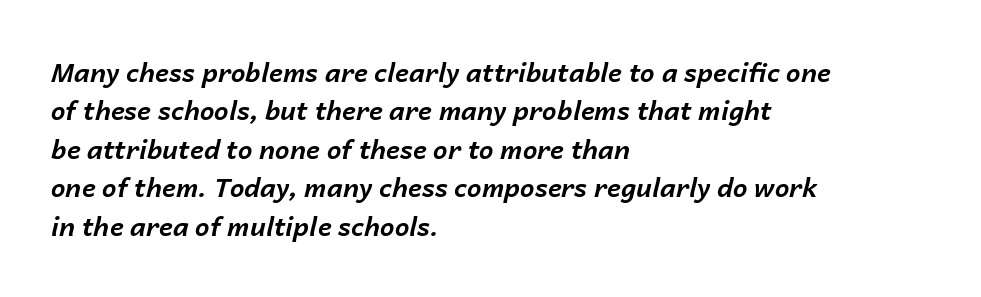
The image shows 26 px bold type, italic (leaning right); set left-aligned, normal line spacing (1.48x), normal letter spacing, not underlined.
